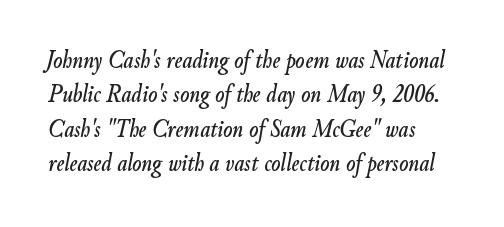
How would I describe the line gaps? Plain and ordinary. Default kerning and tracking; the words read as compact shapes. Glance below the letters and you will spot only blank space. Yep, that's italic — everything's leaning.
